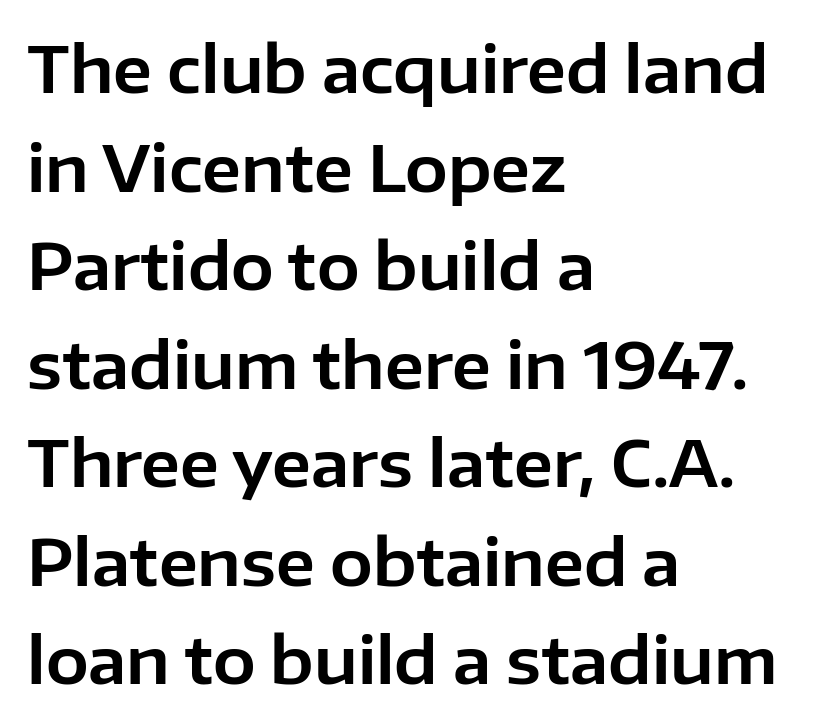
Q: Is the text italic (slanted)? A: No, it is upright.
Q: Is the typeface a serif or a sans-serif typeface? A: Sans-serif.
Q: Is the text underlined? A: No.
Q: How is the paragraph aligned? A: Left-aligned.
Q: Is the spacing between letters normal or unusually wide? A: Normal.
Q: Is the spacing between lines tight, normal or loose? A: Normal.
Q: Width (condensed, normal, or wide)? A: Normal.
Q: Stroke contrast? A: Low.
Q: x-height? A: Medium.
Q: Monospaced? A: No.
